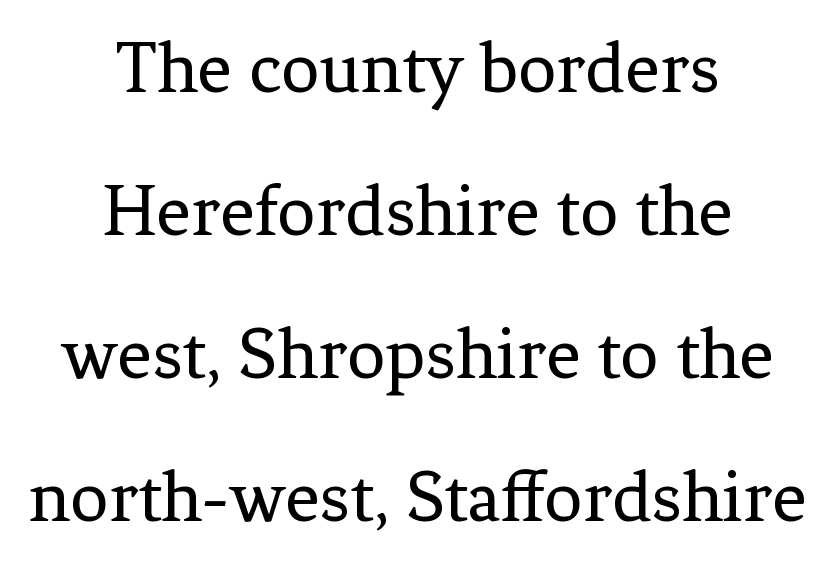
Is the stroke heavy? The answer is a plain regular-or-lighter. The foot of each line stays bare and open. This sample uses a serif face. One-word summary of the alignment: center. If you drew a line through each stem, it would be perfectly vertical. You could call the tracking neutral — neither tight nor loose.
